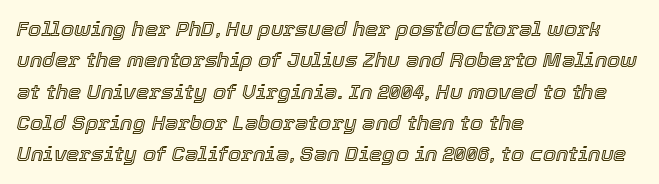
In terms of letterspacing, this is plain default setting. Would a proofreader flag this as italicized? Yes. The paragraph has a hard left edge and a soft right edge. Line spacing here is normal. Descenders are the only things crossing below the line.
